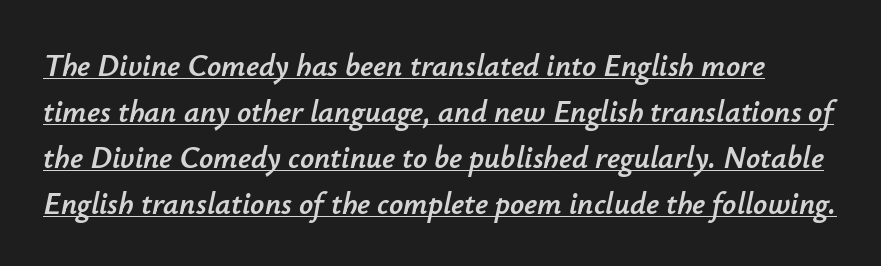
Q: Is the text italic (slanted)? A: Yes, it leans right by about 12 degrees.
Q: Is the text underlined? A: Yes.
Q: Is the spacing between letters normal or unusually wide? A: Normal.
Q: Is the spacing between lines tight, normal or loose? A: Normal.
Q: Width (condensed, normal, or wide)? A: Normal.
Q: Stroke contrast? A: Low.
Q: x-height? A: Small.
Q: Monospaced? A: No.
